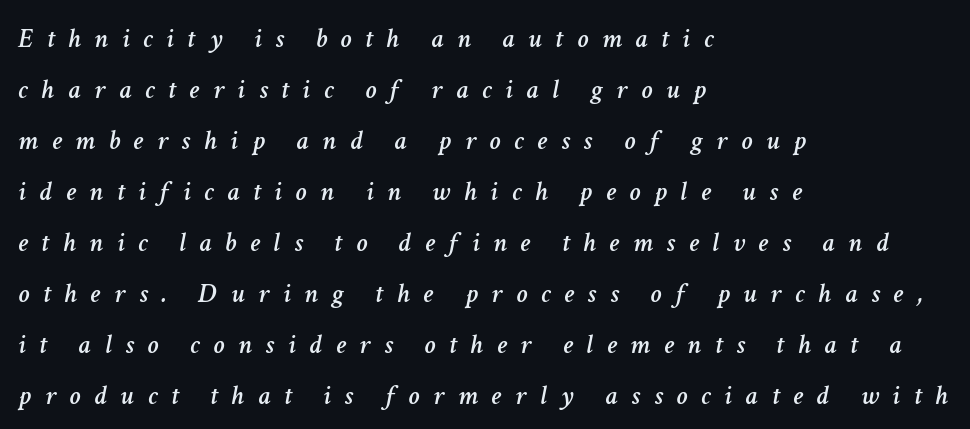
Q: Is the text italic (slanted)? A: Yes, it leans right by about 11 degrees.
Q: Is the text underlined? A: No.
Q: How is the paragraph aligned? A: Left-aligned.
Q: Is the spacing between letters normal or unusually wide? A: Unusually wide.
Q: Width (condensed, normal, or wide)? A: Normal.
Q: Stroke contrast? A: Low.
Q: x-height? A: Medium.
Q: Monospaced? A: No.
